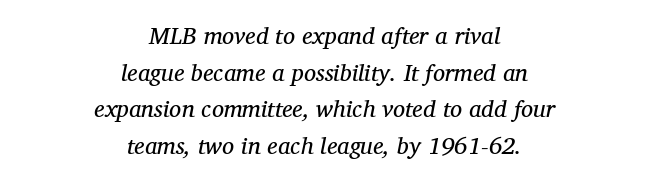
Vertical spacing — default. No letter is thick-stroked: the sample isn't bold. The space directly below the letters is spotless. Reading down the block, each line starts at a different indent, mirrored at its end. Short note: letters normally spaced.
